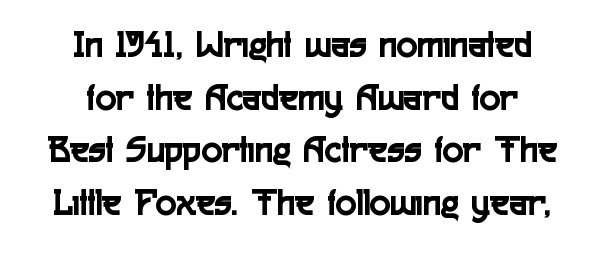
The image shows 39 px condensed sans-serif type, upright; set centered, normal line spacing (1.35x), normal letter spacing, not underlined; a medium x-height.
